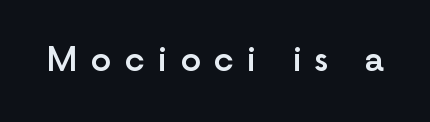
The image shows 33 px semibold sans-serif type, upright; set unusually wide letter spacing (+0.39 em), not underlined; a medium x-height.
